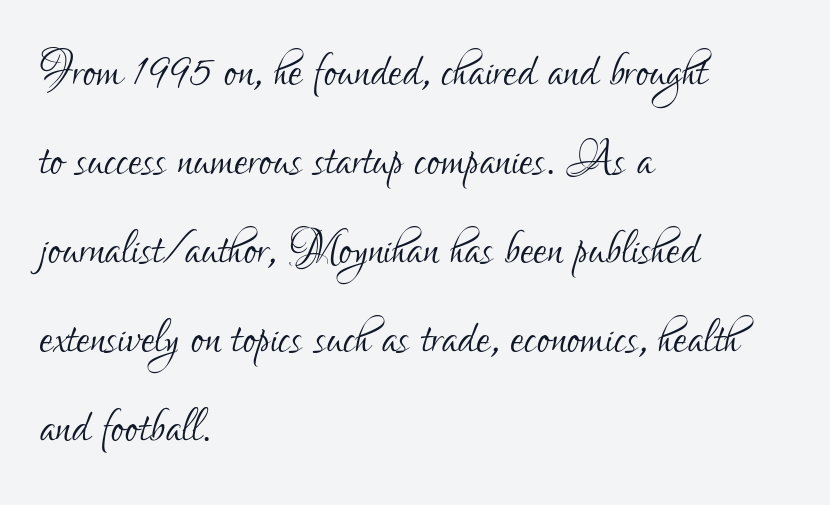
The image shows 61 px light, condensed sans-serif type; set left-aligned, normal line spacing (1.46x), normal letter spacing, not underlined; low stroke contrast and a small x-height.
